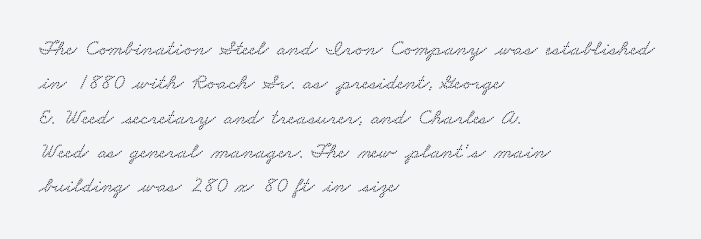
{"underline": "no", "align": "left", "line_spacing": "normal", "line_spacing_ratio": 1.56, "letter_spacing": "normal", "letter_spacing_em": 0.0, "glyph_px": 22}
